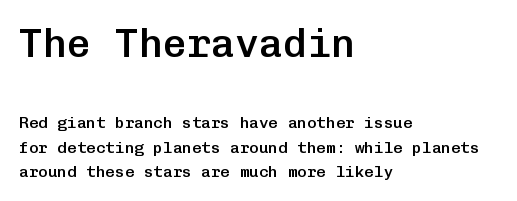
Q: Is the text bold? A: Semi-bold.
Q: Is the text italic (slanted)? A: No, it is upright.
Q: Is the typeface a serif or a sans-serif typeface? A: Sans-serif.
Q: Is the text underlined? A: No.
Q: How is the paragraph aligned? A: Left-aligned.
Q: Is the spacing between letters normal or unusually wide? A: Normal.
Q: Is the spacing between lines tight, normal or loose? A: Normal.
Q: Which block of text is set in a larger size, the first (top) or the second (bottom)? A: The first (top) one.
Q: Width (condensed, normal, or wide)? A: Normal.
Q: Stroke contrast? A: Low.
Q: x-height? A: Medium.
Q: Monospaced? A: Yes.
